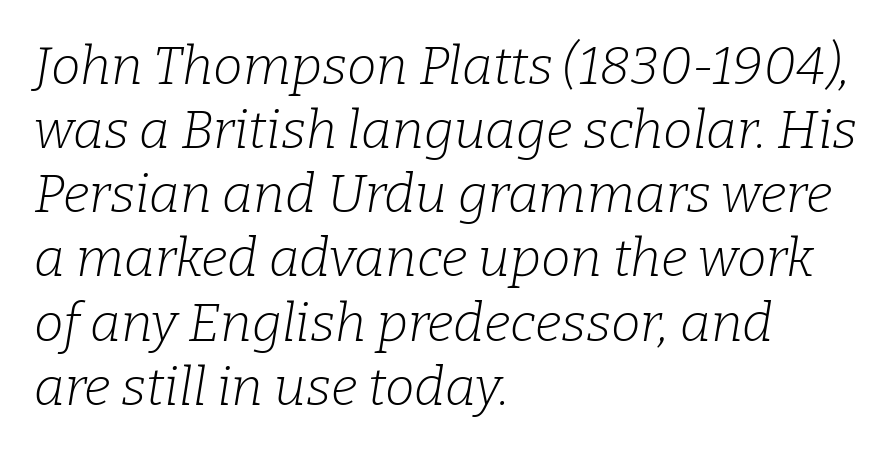
The text carries the slant typical of an italic or oblique font. This sample uses plain, unmodified letter spacing. Does the copy run flush right? No — it runs flush left. The weight would be labelled regular, book, light, or lighter still. Is this a fixed-width face? No — the glyphs have proportional, varying widths.
